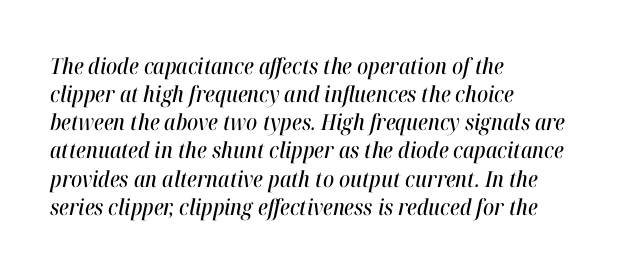
The image shows 22 px text type, italic (leaning right); set left-aligned, normal line spacing (1.28x), normal letter spacing, not underlined.
